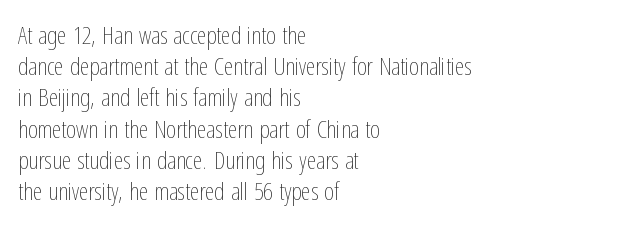
The image shows 24 px text type, upright; set left-aligned, normal line spacing (1.3x), normal letter spacing, not underlined.
